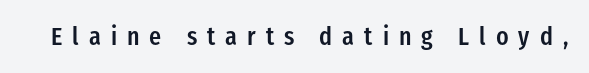
Look at the tracking — it's clearly loosened, letters drifting apart. Quick note: underline off. Slightly chunky letters — semibold, I'd say, not full bold. You can tell it's not italic because the verticals are truly vertical.
